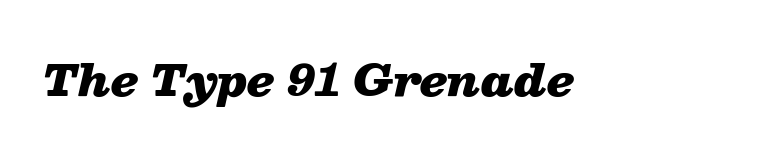
Q: Is the text bold? A: Yes.
Q: Is the text italic (slanted)? A: Yes, it leans right by about 13 degrees.
Q: Is the text underlined? A: No.
Q: Is the spacing between letters normal or unusually wide? A: Normal.
Q: Width (condensed, normal, or wide)? A: Wide.
Q: Stroke contrast? A: Low.
Q: x-height? A: Medium.
Q: Monospaced? A: No.
